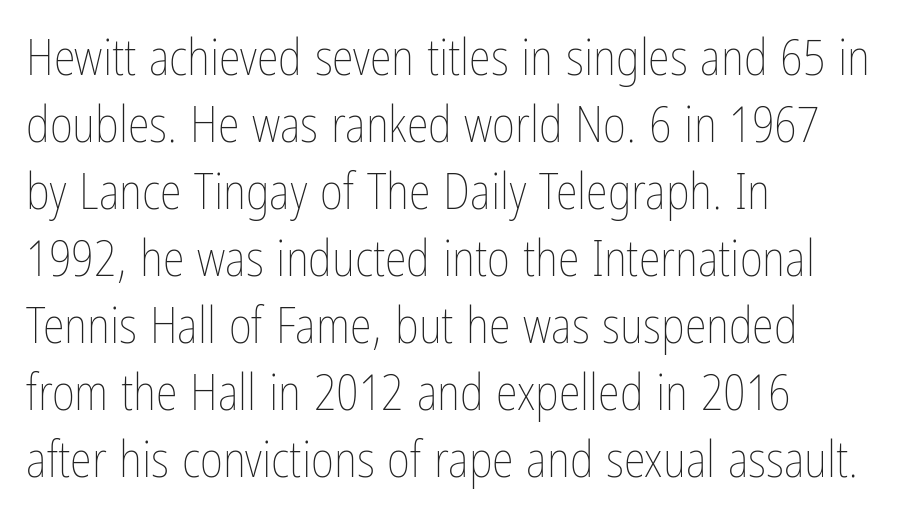
The image shows 50 px thin, condensed type, upright; set left-aligned, normal line spacing (1.34x), normal letter spacing, not underlined; low stroke contrast and a medium x-height.
